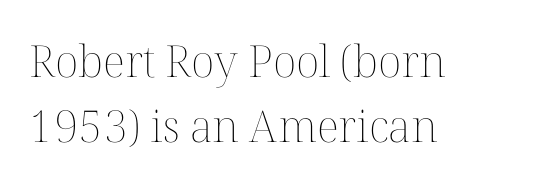
Q: Is the text bold? A: No.
Q: Is the text italic (slanted)? A: No, it is upright.
Q: Is the text underlined? A: No.
Q: How is the paragraph aligned? A: Left-aligned.
Q: Is the spacing between letters normal or unusually wide? A: Normal.
Q: Is the spacing between lines tight, normal or loose? A: Normal.
Q: Width (condensed, normal, or wide)? A: Normal.
Q: Stroke contrast? A: Medium.
Q: x-height? A: Medium.
Q: Monospaced? A: No.
